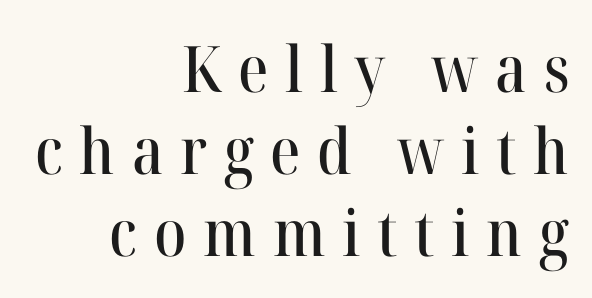
The image shows 64 px serif type, upright; set right-aligned, normal line spacing (1.28x), unusually wide letter spacing (+0.26 em), not underlined; high stroke contrast and a medium x-height.
